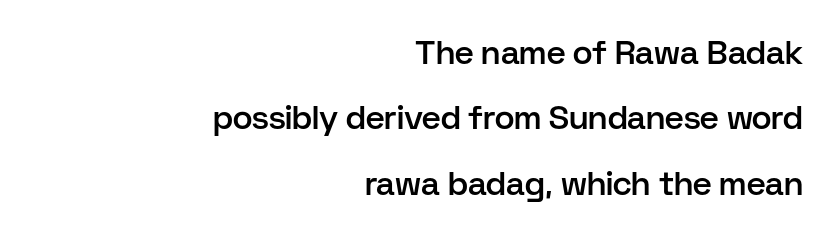
Q: Is the text bold? A: Semi-bold.
Q: Is the text italic (slanted)? A: No, it is upright.
Q: Is the typeface a serif or a sans-serif typeface? A: Sans-serif.
Q: Is the text underlined? A: No.
Q: How is the paragraph aligned? A: Right-aligned.
Q: Is the spacing between letters normal or unusually wide? A: Normal.
Q: Is the spacing between lines tight, normal or loose? A: Loose.
Q: Width (condensed, normal, or wide)? A: Normal.
Q: Stroke contrast? A: Low.
Q: x-height? A: Medium.
Q: Monospaced? A: No.
